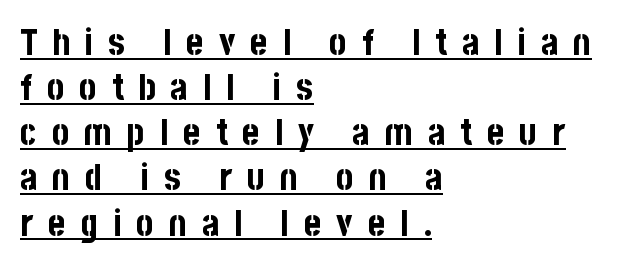
Character widths vary here, with narrow letters taking less room than wide ones. The paragraph has a hard left edge and a soft right edge. The passage shown is typeset with a sans-serif family. You can tell it's not italic because the verticals are truly vertical. Emphasis is given by a line drawn under the lettering. The strokes are fattened all the way to bold.
